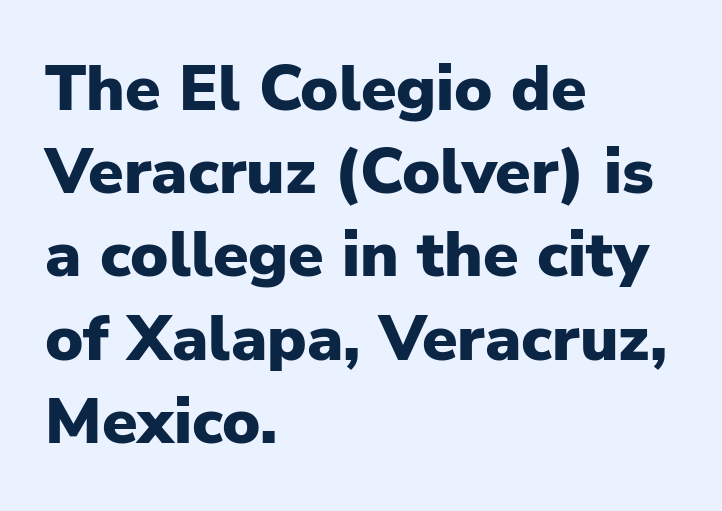
Between one letter and the next there's only the usual sliver of space. These lines carry a lot of weight — the face is fully bold. When letters stand straight like this, we call the style roman or upright. Leading: standard.
